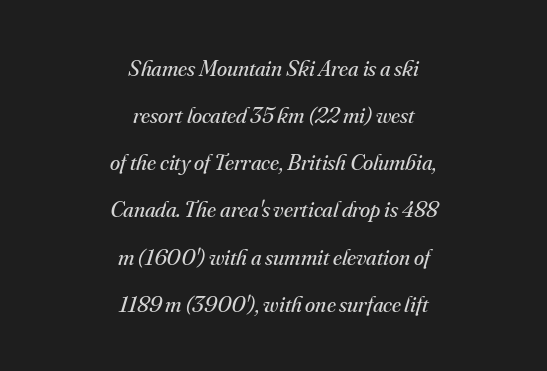
Typeset on center — no edge is straight. Tracking here is standard; glyphs follow each other at the usual distance. A light-to-regular cut is what we see here. Unmarked baselines from the first word to the last. Rows of type keep a wide berth in the vertical direction.
